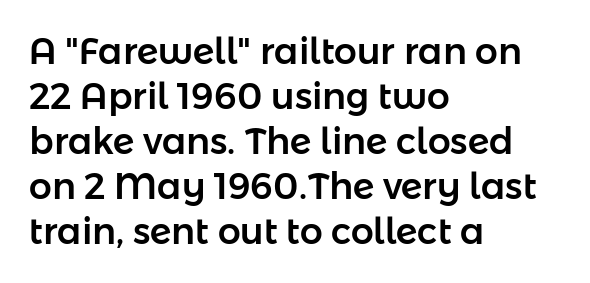
The image shows 36 px sans-serif type, upright; set left-aligned, normal line spacing (1.25x), normal letter spacing, not underlined; low stroke contrast and a medium x-height.
